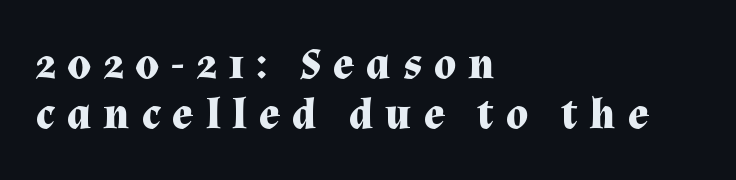
The image shows 44 px bold serif type, upright; set left-aligned, tight line spacing (1.13x), unusually wide letter spacing (+0.28 em), not underlined; medium stroke contrast and a medium x-height.
